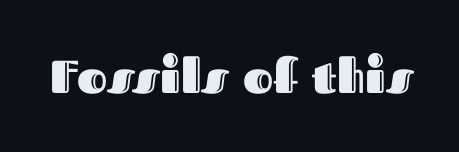
The image shows 46 px text type, upright; set normal letter spacing, not underlined; a medium x-height.
